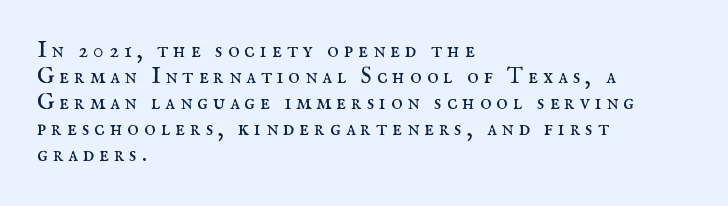
Q: Is the text bold? A: No.
Q: Is the text italic (slanted)? A: No, it is upright.
Q: Is the text underlined? A: No.
Q: How is the paragraph aligned? A: Left-aligned.
Q: Is the spacing between letters normal or unusually wide? A: Unusually wide.
